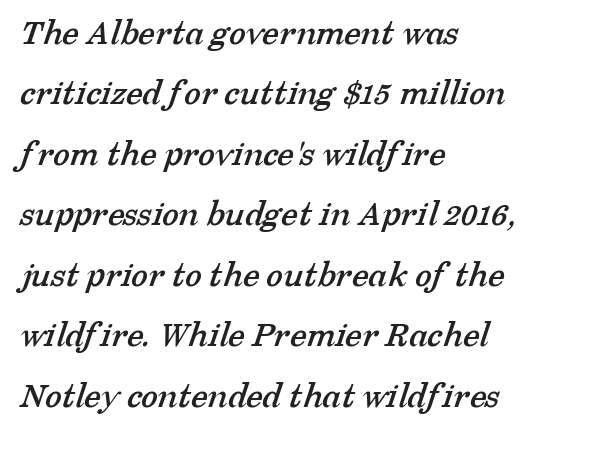
{"serif": "yes", "width": "normal", "stroke_contrast": "low", "x_height": "medium", "monospaced": "no", "underline": "no", "align": "left", "line_spacing": "normal", "line_spacing_ratio": 1.59, "letter_spacing": "normal", "letter_spacing_em": 0.0, "glyph_px": 38}
